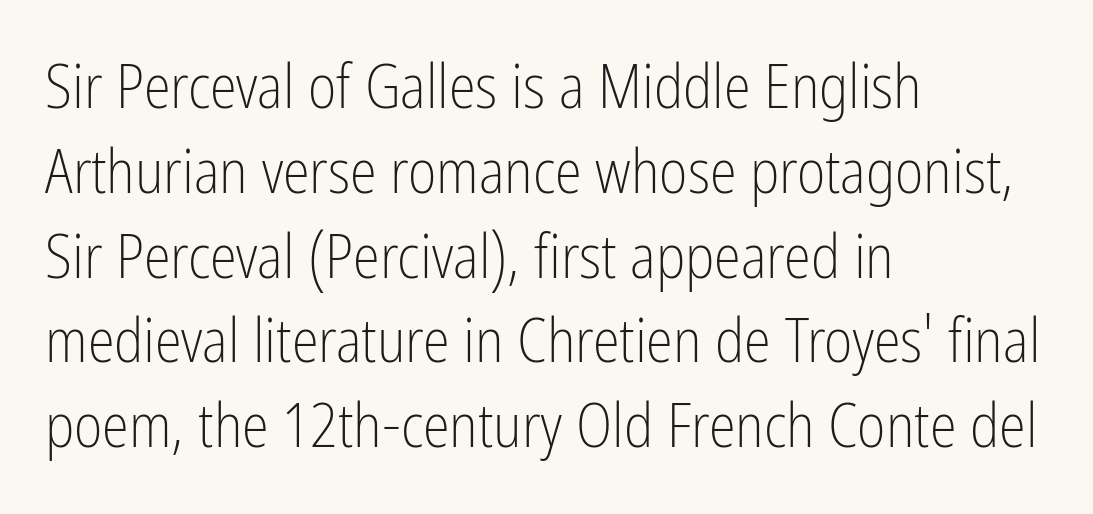
The image shows 61 px light, condensed sans-serif type, upright; set left-aligned, normal line spacing (1.39x), normal letter spacing, not underlined; low stroke contrast and a medium x-height.
